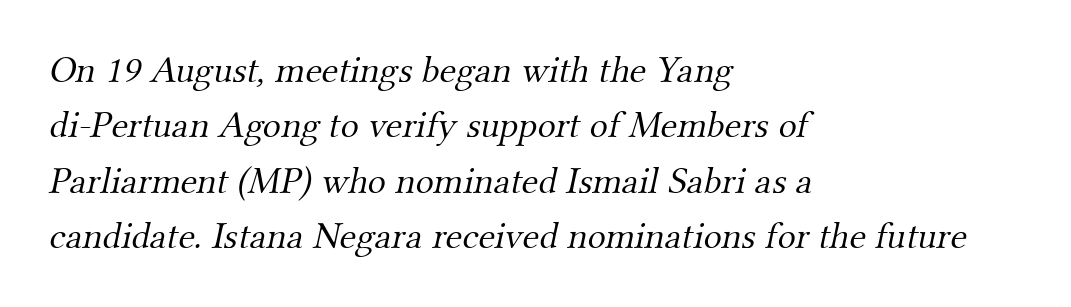
{"serif": "yes", "bold": "no", "weight": "light", "width": "normal", "stroke_contrast": "medium", "x_height": "small", "monospaced": "no", "underline": "no", "align": "left", "line_spacing": "normal", "line_spacing_ratio": 1.46, "letter_spacing": "normal", "letter_spacing_em": 0.0, "glyph_px": 38}
